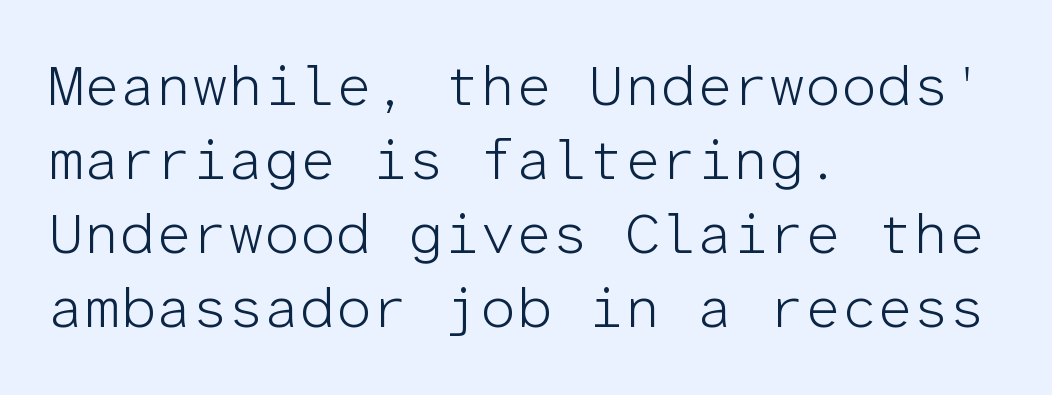
The image shows 57 px light sans-serif type, upright, monospaced; set left-aligned, normal line spacing (1.3x), normal letter spacing, not underlined; low stroke contrast and a medium x-height.
